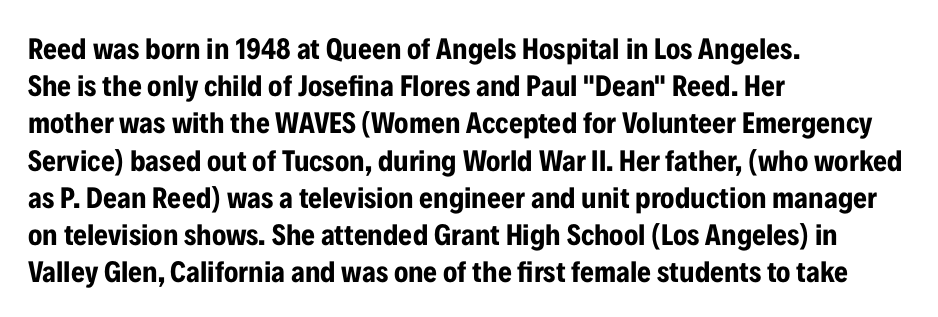
{"serif": "no", "italic": "no", "bold": "yes", "weight": "bold", "width": "condensed", "stroke_contrast": "low", "x_height": "medium", "monospaced": "no", "underline": "no", "align": "left", "line_spacing_ratio": 1.24, "letter_spacing": "normal", "letter_spacing_em": 0.0, "glyph_px": 30}
